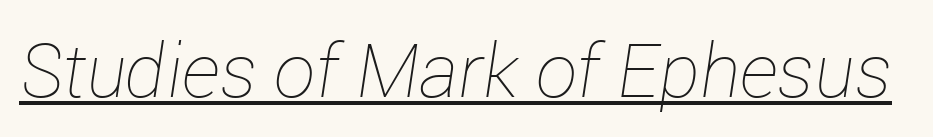
The image shows 74 px thin type, italic (leaning right); set normal letter spacing, underlined; low stroke contrast and a medium x-height.
